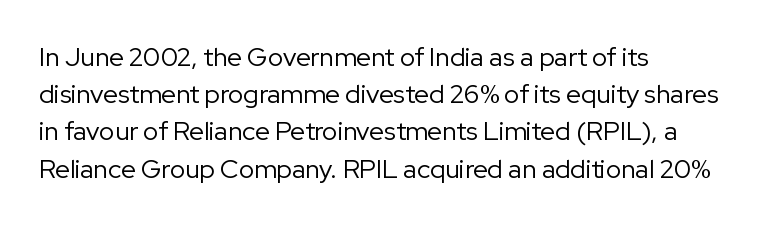
The rendering anchors every line to the left-hand side. A clean baseline with only descenders dipping below it. No chunkiness to these letters — they're not bold. Leading matches the norm, producing a regular column. Ascenders rise straight up at ninety degrees. Nobody touched the tracking dial on this one.
